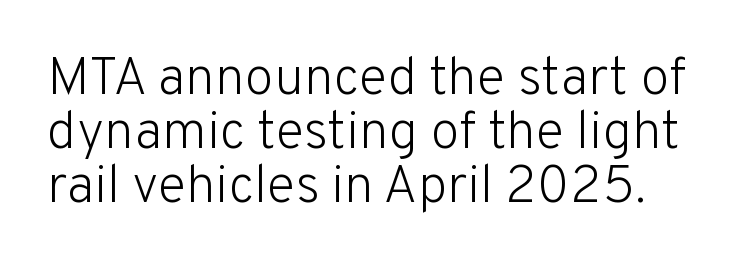
Italic: no, the glyphs are upright roman. Observe the absence of serifs on each vertical stroke in this sample. Leading is clearly below the norm, producing a dense column. Letter spacing: default. Note the varied advance widths — an 'i' is clearly narrower than an 'm'.
